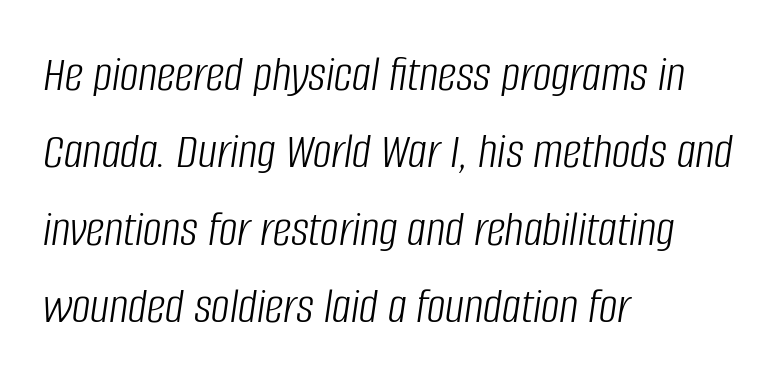
Each new line begins a customary step beneath the previous one. Notice how the passage keeps a crisp vertical edge on the left only. Counters stay open thanks to moderate or lighter strokes. The line texture is even and compact thanks to regular tracking.
